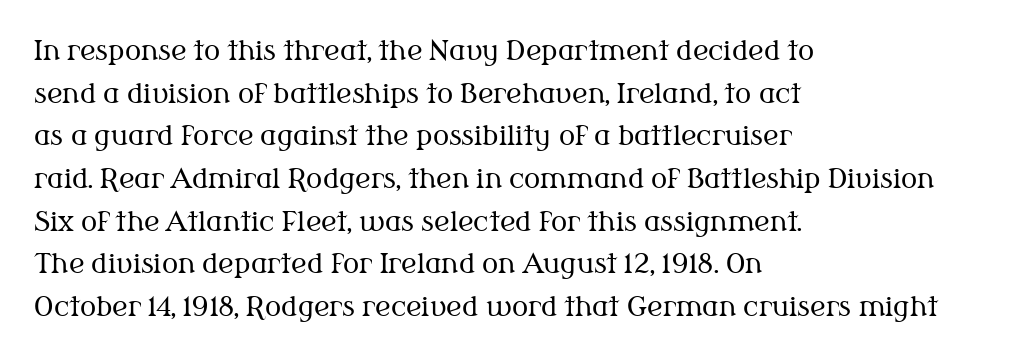
Q: Is the text bold? A: No.
Q: Is the text italic (slanted)? A: No, it is upright.
Q: Is the text underlined? A: No.
Q: How is the paragraph aligned? A: Left-aligned.
Q: Is the spacing between letters normal or unusually wide? A: Normal.
Q: Is the spacing between lines tight, normal or loose? A: Normal.
